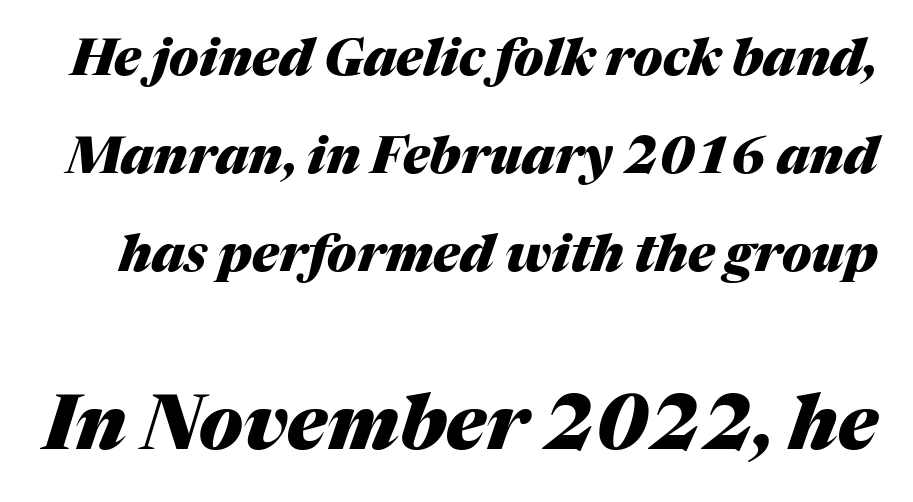
The image shows 76 px heavy type, italic (leaning right); set loose line spacing (1.92x), normal letter spacing, not underlined; the second (bottom) block is 1.49x larger; medium stroke contrast and a medium x-height.
